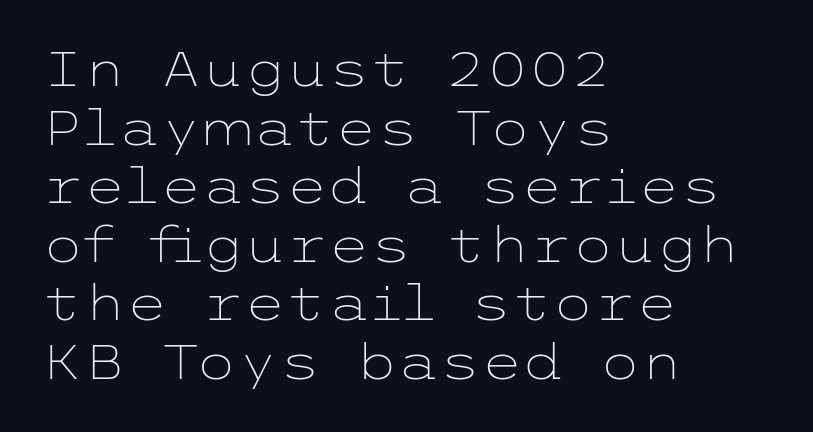
Q: Is the text bold? A: No.
Q: Is the text italic (slanted)? A: No, it is upright.
Q: Is the typeface a serif or a sans-serif typeface? A: Sans-serif.
Q: Is the text underlined? A: No.
Q: How is the paragraph aligned? A: Left-aligned.
Q: Is the spacing between letters normal or unusually wide? A: Normal.
Q: Width (condensed, normal, or wide)? A: Wide.
Q: Stroke contrast? A: Low.
Q: x-height? A: Medium.
